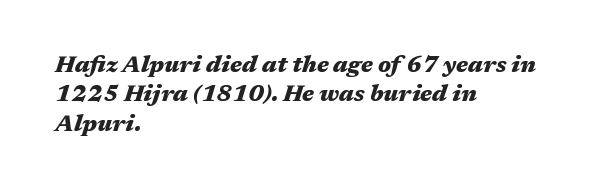
Typeset ragged right — the left edge is the straight one. Set as a true bold cut, around the 700 mark. The area under the type is left untouched. Does extra space separate the letters? No, they use regular spacing.
